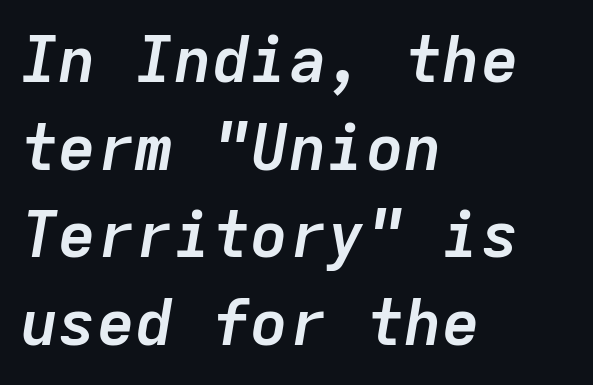
{"italic": "yes", "lean": "right", "slant_degrees": 9, "bold": "yes", "weight": "semibold", "width": "normal", "stroke_contrast": "low", "x_height": "medium", "monospaced": "yes", "underline": "no", "align": "left", "line_spacing": "normal", "line_spacing_ratio": 1.37, "letter_spacing": "normal", "letter_spacing_em": 0.0, "glyph_px": 64}
